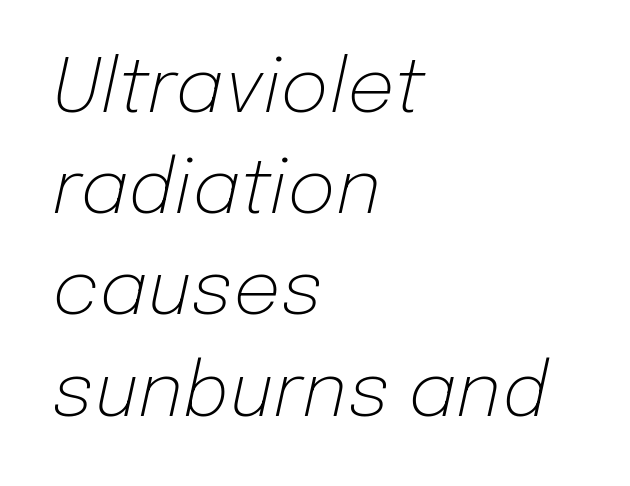
Q: Is the text bold? A: No.
Q: Is the text italic (slanted)? A: Yes, it leans right by about 12 degrees.
Q: Is the text underlined? A: No.
Q: How is the paragraph aligned? A: Left-aligned.
Q: Is the spacing between letters normal or unusually wide? A: Normal.
Q: Is the spacing between lines tight, normal or loose? A: Normal.
Q: Width (condensed, normal, or wide)? A: Normal.
Q: Stroke contrast? A: Low.
Q: x-height? A: Medium.
Q: Monospaced? A: No.
